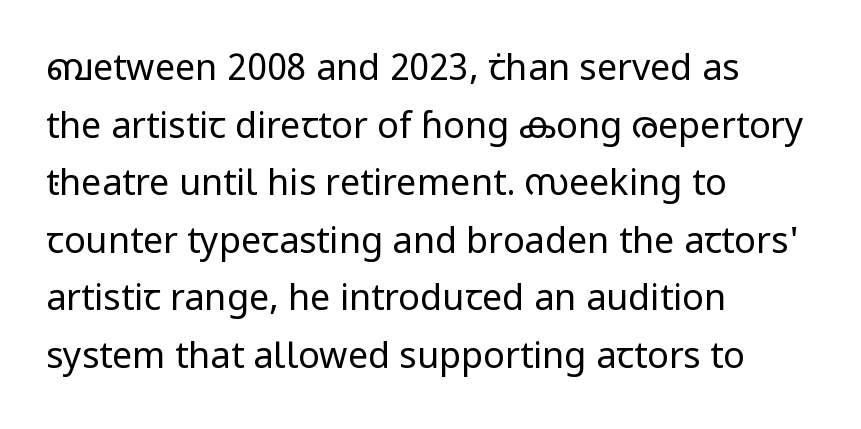
The image shows 36 px regular-weight sans-serif type, upright; set left-aligned, normal line spacing (1.6x), normal letter spacing, not underlined; low stroke contrast and a medium x-height.
